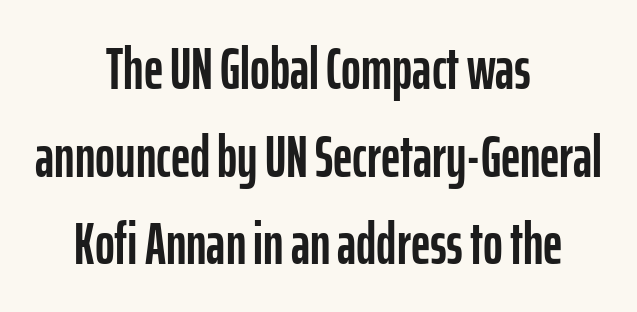
The rendering uses natural spacing where letterforms have individual widths. Is there any slant? The stems are plumb. Neither beginnings nor endings align; midpoints do. Students, observe: this is what conventionally led text looks like. Regarding serifs, this sample does without them.
